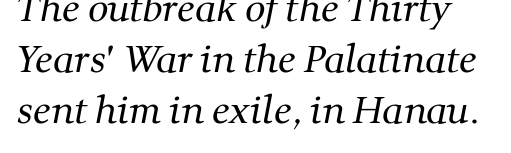
Q: Is the text bold? A: No.
Q: Is the typeface a serif or a sans-serif typeface? A: Serif.
Q: Is the text underlined? A: No.
Q: Is the spacing between letters normal or unusually wide? A: Normal.
Q: Is the spacing between lines tight, normal or loose? A: Normal.
Q: Width (condensed, normal, or wide)? A: Normal.
Q: Stroke contrast? A: Medium.
Q: x-height? A: Medium.
Q: Monospaced? A: No.
